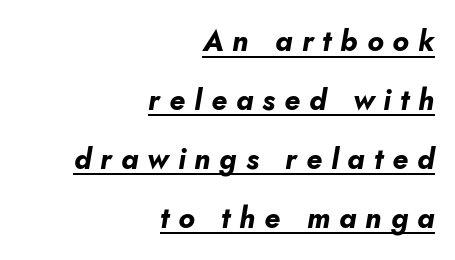
{"italic": "yes", "lean": "right", "slant_degrees": 10, "bold": "yes", "weight": "bold", "width": "normal", "stroke_contrast": "low", "x_height": "small", "monospaced": "no", "underline": "yes", "align": "right", "line_spacing": "loose", "line_spacing_ratio": 2.03, "letter_spacing": "wide", "letter_spacing_em": 0.31, "glyph_px": 29}
